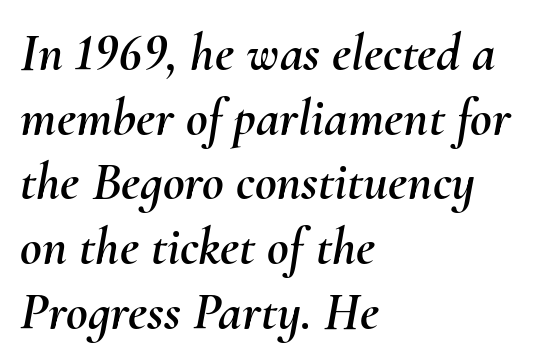
Q: Is the text italic (slanted)? A: Yes, it leans right by about 10 degrees.
Q: Is the text underlined? A: No.
Q: How is the paragraph aligned? A: Left-aligned.
Q: Is the spacing between letters normal or unusually wide? A: Normal.
Q: Width (condensed, normal, or wide)? A: Normal.
Q: Stroke contrast? A: Medium.
Q: x-height? A: Small.
Q: Monospaced? A: No.
